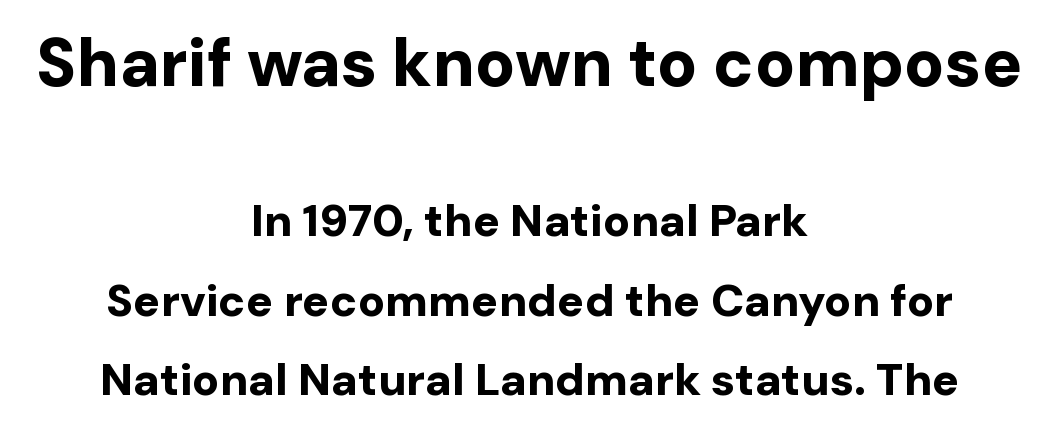
The characters display no serif detailing; their extremities are plain. Character size in the leading block exceeds that of the trailing block. Horizontally, the lines are justified to the midpoint only. Tracking value appears to be zero — textbook default spacing. These lines are rendered in a variable-pitch font.
